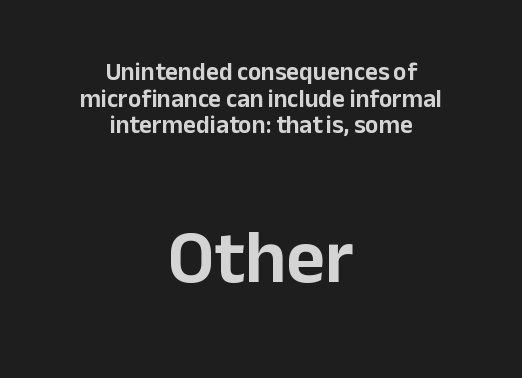
{"serif": "no", "italic": "no", "width": "normal", "stroke_contrast": "low", "x_height": "medium", "monospaced": "no", "underline": "no", "align": "center", "line_spacing": "tight", "line_spacing_ratio": 1.07, "letter_spacing": "normal", "letter_spacing_em": 0.0, "larger_block": "second", "size_ratio": 3.0, "glyph_px": 75}
